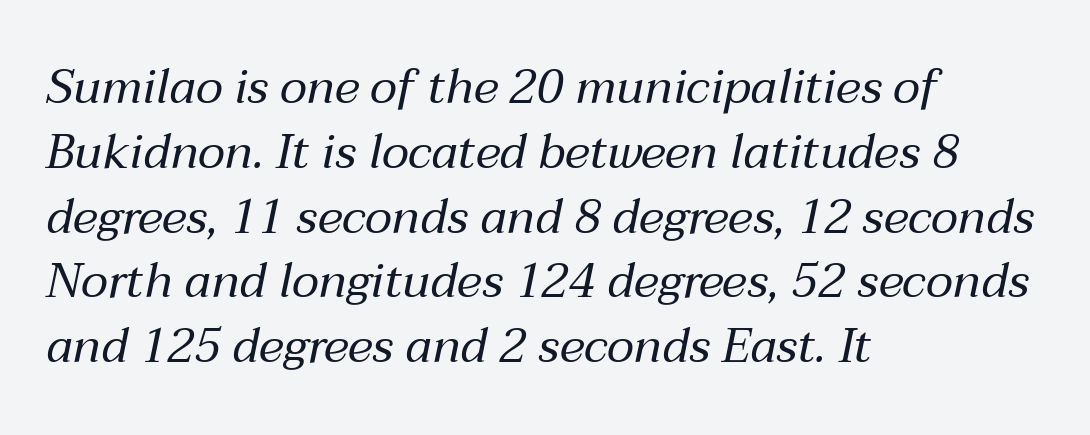
Notice how the stems are inclined rather than vertical — that's the hallmark of italics. The words here are not underlined. Visually the block forms a straight wall on the left and a jagged coastline on the right. No letter is thick-stroked: the sample isn't bold.
